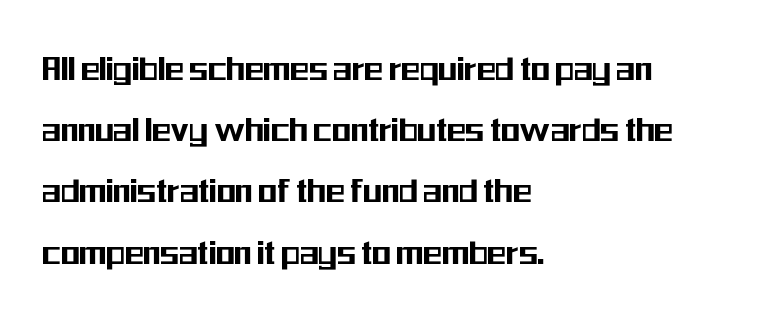
{"serif": "no", "italic": "no", "width": "condensed", "stroke_contrast": "medium", "x_height": "medium", "monospaced": "no", "underline": "no", "align": "left", "line_spacing": "normal", "line_spacing_ratio": 1.57, "letter_spacing": "normal", "letter_spacing_em": 0.0, "glyph_px": 39}
